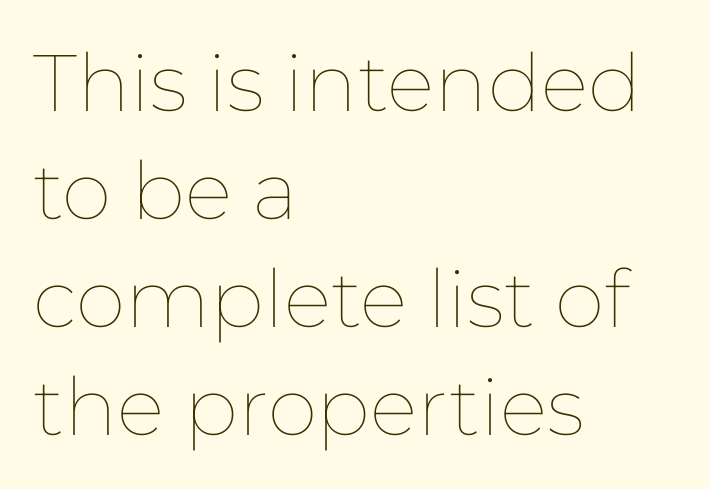
{"italic": "no", "bold": "no", "weight": "thin", "width": "normal", "stroke_contrast": "low", "x_height": "medium", "monospaced": "no", "underline": "no", "align": "left", "line_spacing": "normal", "line_spacing_ratio": 1.35, "letter_spacing": "normal", "letter_spacing_em": 0.0, "glyph_px": 80}
